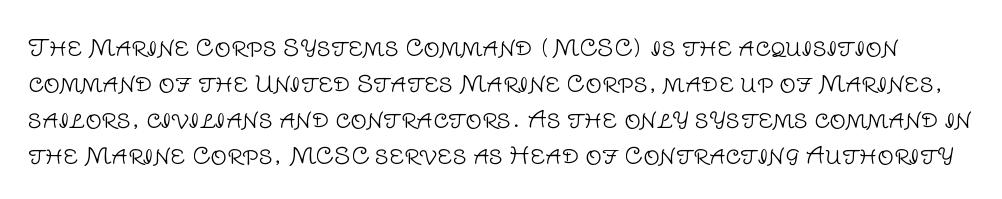
The image shows 23 px text type; set normal line spacing (1.57x), normal letter spacing, not underlined.
